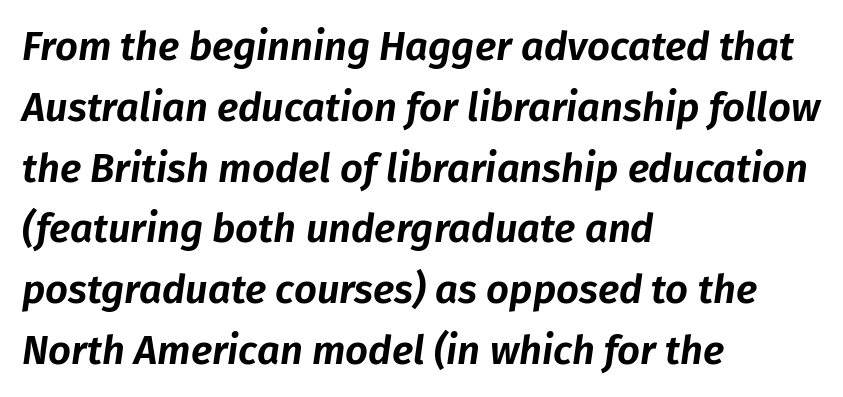
{"italic": "yes", "lean": "right", "slant_degrees": 8, "width": "normal", "stroke_contrast": "low", "x_height": "medium", "monospaced": "no", "underline": "no", "align": "left", "line_spacing": "normal", "line_spacing_ratio": 1.52, "letter_spacing": "normal", "letter_spacing_em": 0.0, "glyph_px": 40}
